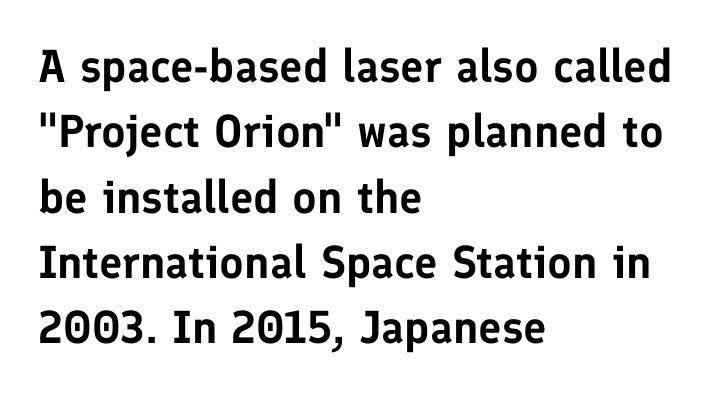
{"serif": "no", "italic": "no", "width": "normal", "stroke_contrast": "low", "x_height": "medium", "monospaced": "no", "underline": "no", "align": "left", "line_spacing": "normal", "line_spacing_ratio": 1.42, "letter_spacing": "normal", "letter_spacing_em": 0.0, "glyph_px": 46}
